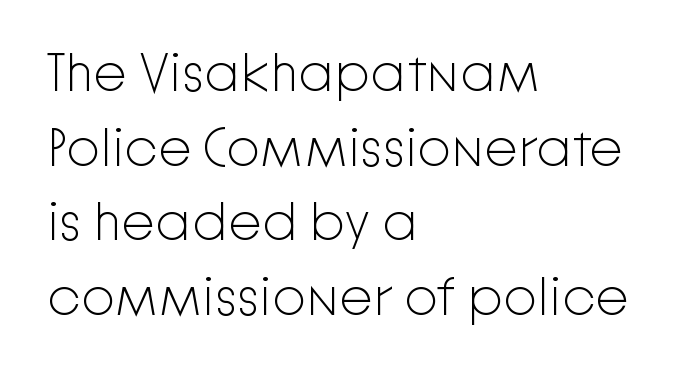
The image shows 54 px light sans-serif type, upright; set left-aligned, normal line spacing (1.38x), normal letter spacing, not underlined; low stroke contrast and a medium x-height.
